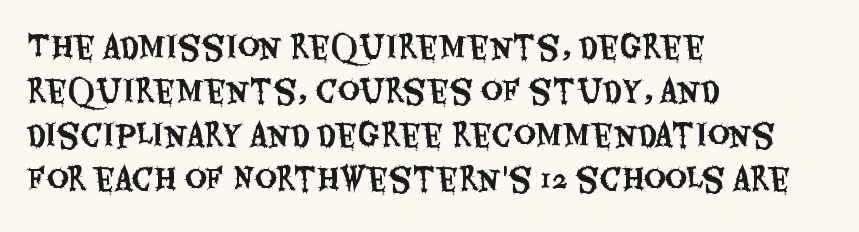
The image shows 30 px condensed sans-serif type, upright; set left-aligned, normal line spacing (1.47x), normal letter spacing, not underlined; medium stroke contrast and a large x-height.
